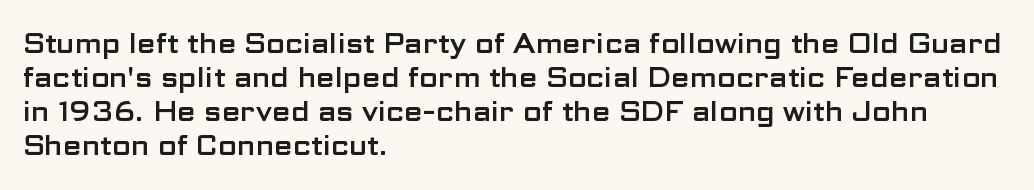
{"italic": "no", "underline": "no", "align": "left", "line_spacing": "normal", "line_spacing_ratio": 1.26, "letter_spacing": "normal", "letter_spacing_em": 0.0, "glyph_px": 27}
